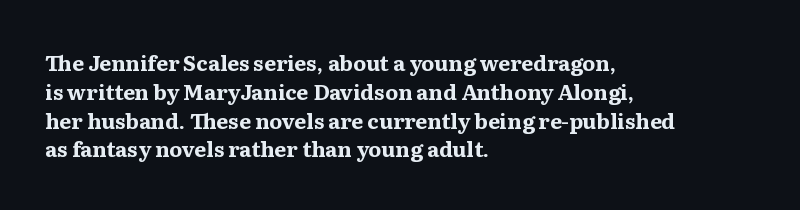
Q: Is the text bold? A: Yes.
Q: Is the text italic (slanted)? A: No, it is upright.
Q: Is the text underlined? A: No.
Q: How is the paragraph aligned? A: Left-aligned.
Q: Is the spacing between letters normal or unusually wide? A: Normal.
Q: Is the spacing between lines tight, normal or loose? A: Normal.
